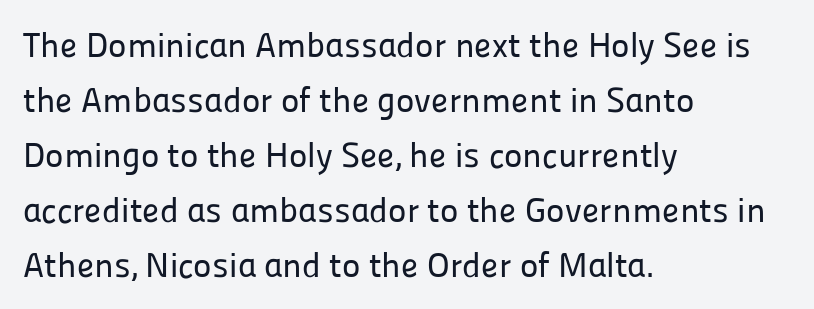
The image shows 35 px sans-serif type, upright; set left-aligned, normal line spacing (1.57x), normal letter spacing, not underlined; low stroke contrast and a medium x-height.
